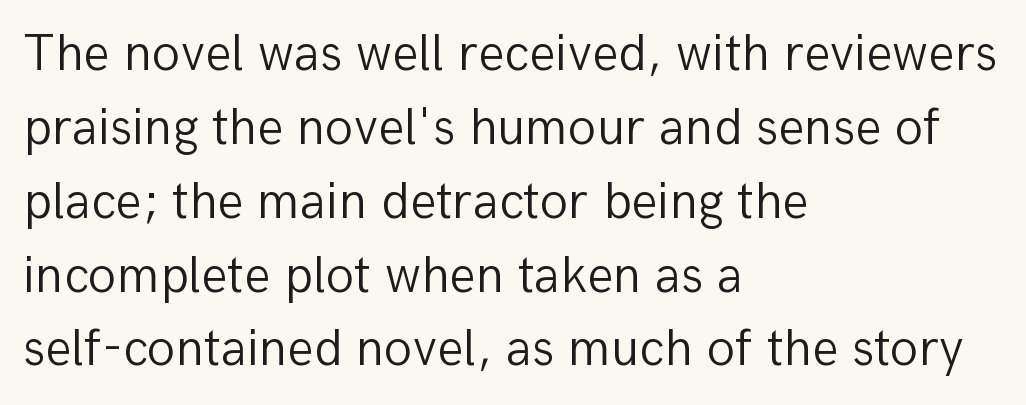
Q: Is the text bold? A: No.
Q: Is the text italic (slanted)? A: No, it is upright.
Q: Is the typeface a serif or a sans-serif typeface? A: Sans-serif.
Q: Is the text underlined? A: No.
Q: How is the paragraph aligned? A: Left-aligned.
Q: Is the spacing between letters normal or unusually wide? A: Normal.
Q: Is the spacing between lines tight, normal or loose? A: Normal.
Q: Width (condensed, normal, or wide)? A: Normal.
Q: Stroke contrast? A: Low.
Q: x-height? A: Medium.
Q: Monospaced? A: No.
